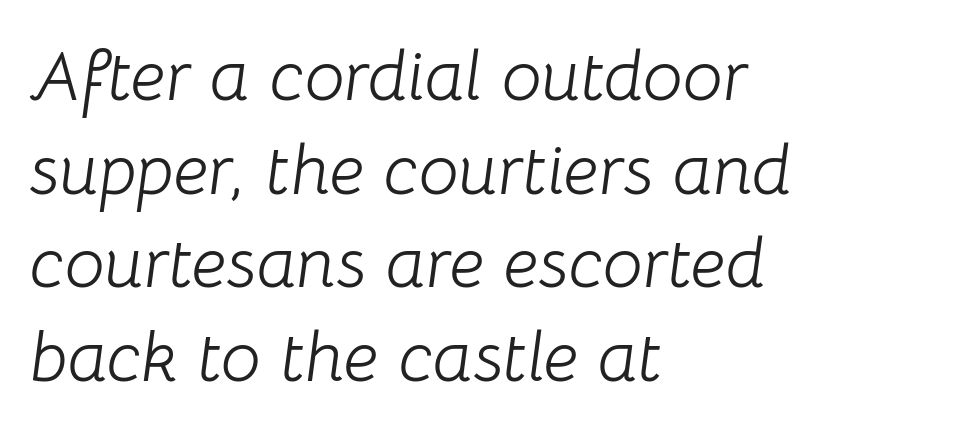
The image shows 71 px light type, italic (leaning right); set left-aligned, normal line spacing (1.32x), normal letter spacing, not underlined; low stroke contrast and a medium x-height.
